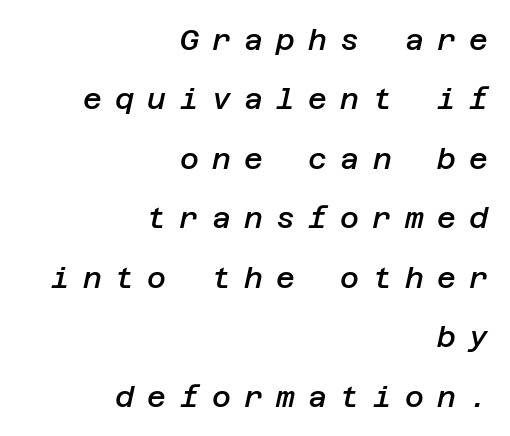
Q: Is the text bold? A: Semi-bold.
Q: Is the text italic (slanted)? A: Yes, it leans right by about 12 degrees.
Q: Is the text underlined? A: No.
Q: How is the paragraph aligned? A: Right-aligned.
Q: Is the spacing between letters normal or unusually wide? A: Unusually wide.
Q: Is the spacing between lines tight, normal or loose? A: Loose.
Q: Width (condensed, normal, or wide)? A: Normal.
Q: Stroke contrast? A: Low.
Q: x-height? A: Large.
